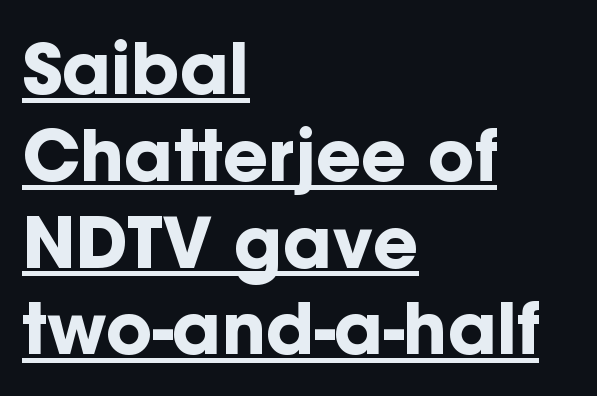
{"serif": "no", "italic": "no", "bold": "yes", "weight": "bold", "width": "normal", "stroke_contrast": "low", "x_height": "medium", "monospaced": "no", "underline": "yes", "align": "left", "line_spacing_ratio": 1.24, "letter_spacing": "normal", "letter_spacing_em": 0.0, "glyph_px": 70}
